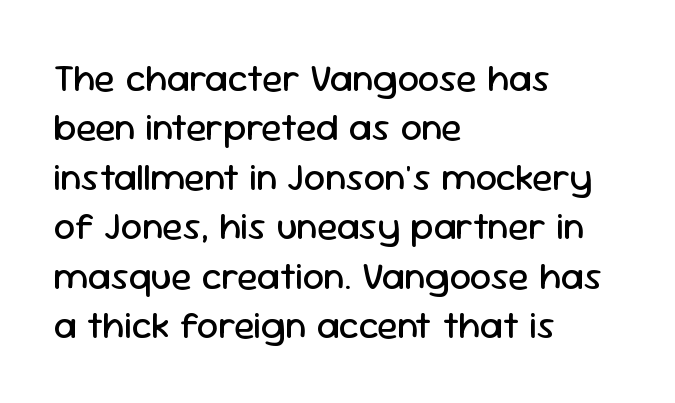
The image shows 38 px regular-weight sans-serif type, upright; set left-aligned, normal line spacing (1.3x), normal letter spacing, not underlined; low stroke contrast and a medium x-height.
